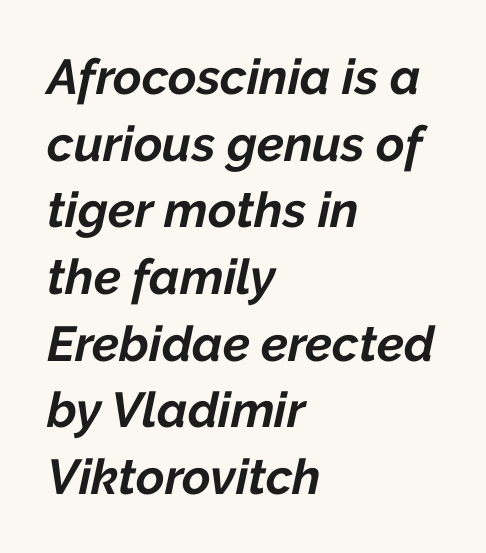
Caption: standard tracking, unaltered. Each glyph is drawn with heavy, bold strokes. The passage shown stacks its lines at a standard gap. A classic flush-left, rag-right setting is used for this passage. Compared with ordinary roman type, these characters are visibly tilted.
